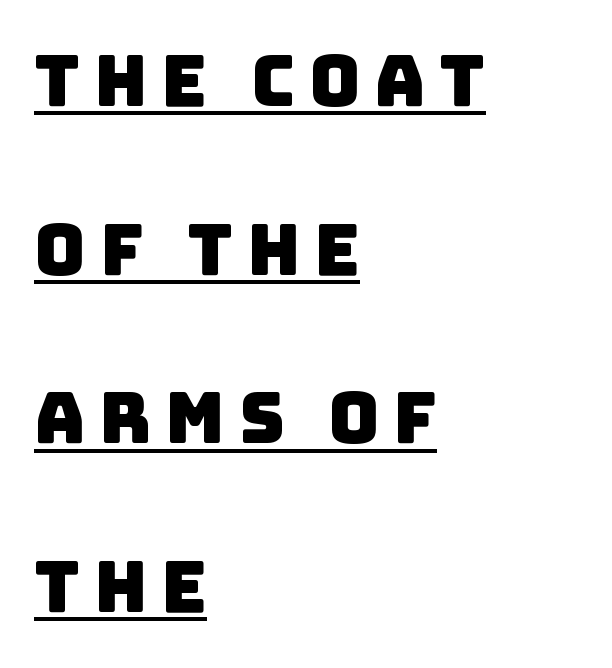
Typeset ragged right — the left edge is the straight one. What decoration does the sample have? An underline. Nothing sits at the stroke ends, so this counts as sans-serif. The leading is generous, giving the passage an open texture. Glyph-to-glyph distance is far greater than everyday printed text.
